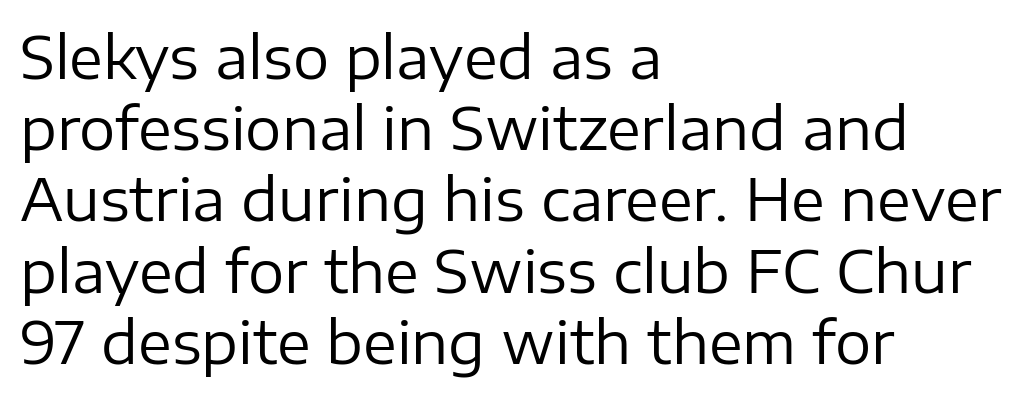
Q: Is the text bold? A: No.
Q: Is the text italic (slanted)? A: No, it is upright.
Q: Is the typeface a serif or a sans-serif typeface? A: Sans-serif.
Q: Is the text underlined? A: No.
Q: How is the paragraph aligned? A: Left-aligned.
Q: Is the spacing between letters normal or unusually wide? A: Normal.
Q: Is the spacing between lines tight, normal or loose? A: Normal.
Q: Width (condensed, normal, or wide)? A: Normal.
Q: Stroke contrast? A: Low.
Q: x-height? A: Medium.
Q: Monospaced? A: No.
